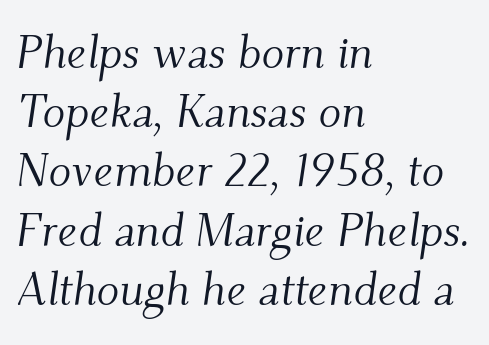
Does the lettering tilt? It does — this is italic. Horizontal alignment here is leftward, the default for most running prose. Honestly, the row spacing looks completely unremarkable. This sample uses plain, unmodified letter spacing.
